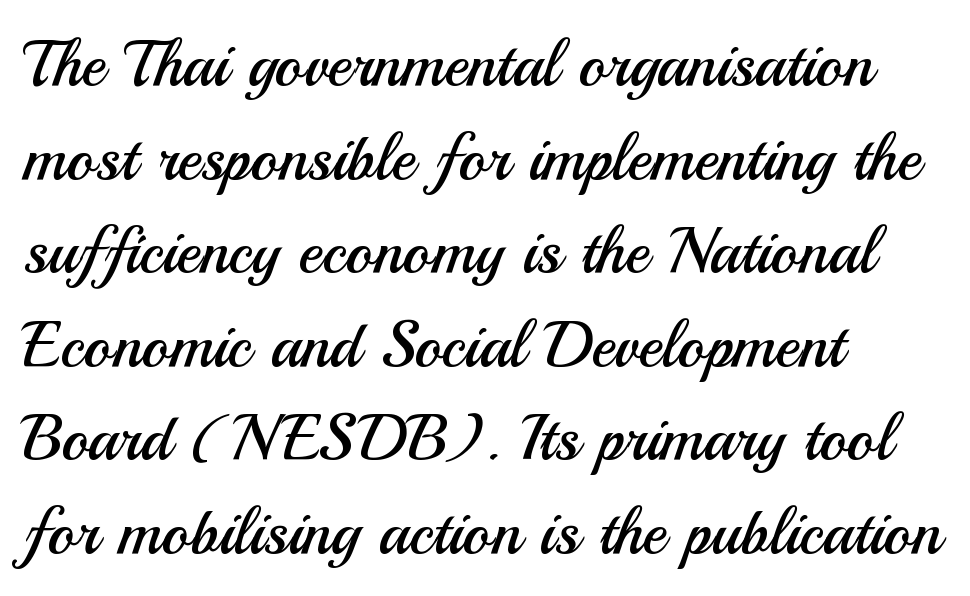
Q: Is the text bold? A: No.
Q: Is the text italic (slanted)? A: Yes.
Q: Is the typeface a serif or a sans-serif typeface? A: Sans-serif.
Q: Is the text underlined? A: No.
Q: How is the paragraph aligned? A: Left-aligned.
Q: Is the spacing between letters normal or unusually wide? A: Normal.
Q: Is the spacing between lines tight, normal or loose? A: Normal.
Q: Width (condensed, normal, or wide)? A: Normal.
Q: Stroke contrast? A: Medium.
Q: x-height? A: Small.
Q: Monospaced? A: No.
